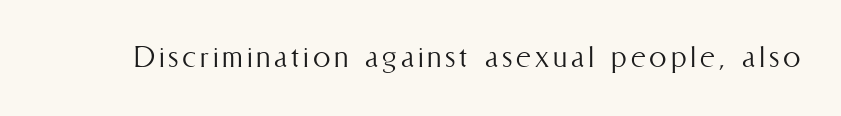
Q: Is the text bold? A: No.
Q: Is the text italic (slanted)? A: No, it is upright.
Q: Is the text underlined? A: No.
Q: Width (condensed, normal, or wide)? A: Condensed.
Q: Stroke contrast? A: Medium.
Q: x-height? A: Medium.
Q: Monospaced? A: No.
